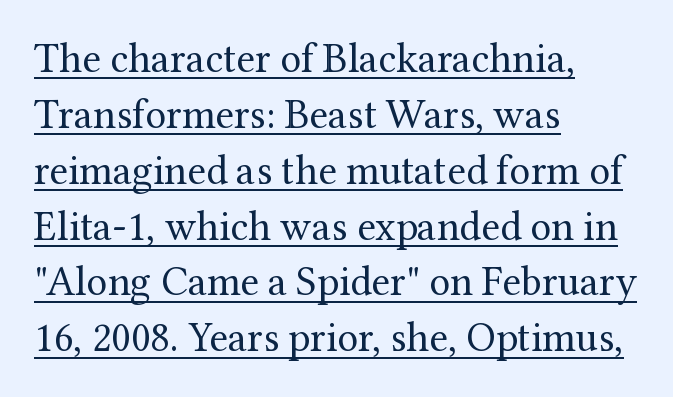
The image shows 42 px regular-weight serif type, upright; set left-aligned, normal line spacing (1.33x), normal letter spacing, underlined; medium stroke contrast and a medium x-height.
